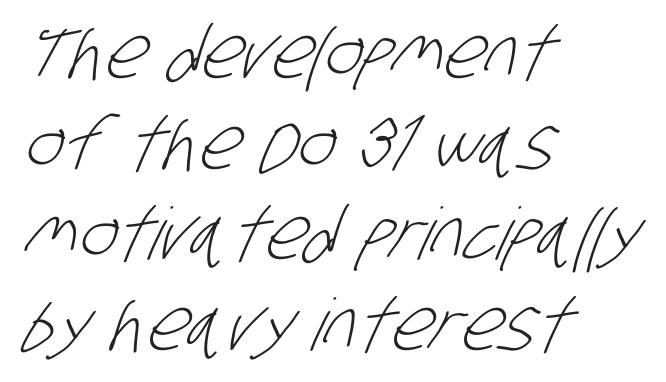
{"serif": "no", "bold": "no", "weight": "light", "width": "condensed", "stroke_contrast": "low", "x_height": "large", "monospaced": "no", "underline": "no", "align": "left", "line_spacing": "normal", "line_spacing_ratio": 1.26, "letter_spacing": "normal", "letter_spacing_em": 0.0, "glyph_px": 72}
